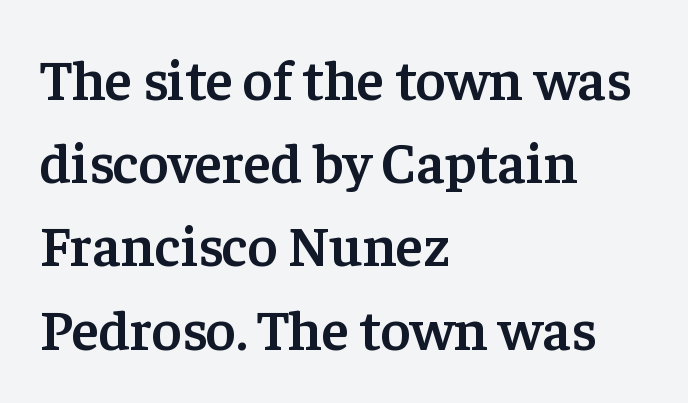
The passage shown is not underscored anywhere. A classic flush-left, rag-right setting is used for this passage. It's the straight-up-and-down kind of type. This block has exactly the height ordinary leading produces. The glyphs in this specimen are seriffed. Each letter keeps its own natural width here, so spacing adapts to shape.
